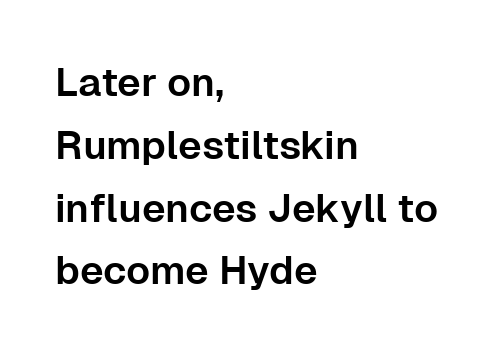
{"serif": "no", "italic": "no", "width": "normal", "stroke_contrast": "low", "x_height": "medium", "monospaced": "no", "underline": "no", "align": "left", "line_spacing": "normal", "line_spacing_ratio": 1.57, "letter_spacing": "normal", "letter_spacing_em": 0.0, "glyph_px": 40}
